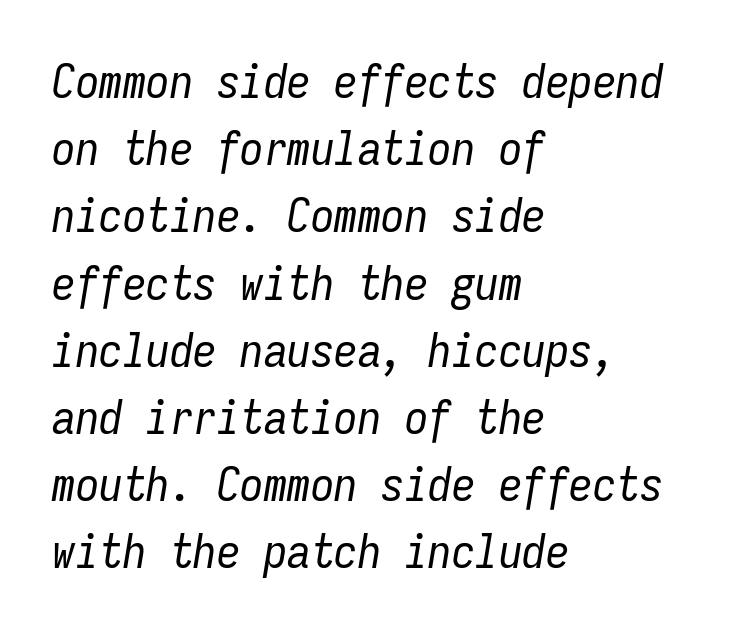
Here the designer chose a console-style face with uniform glyph widths. Rendered with sloped, italic letterforms. Short note: letters normally spaced. Vertically, the passage feels balanced, rows spaced as you'd expect.
